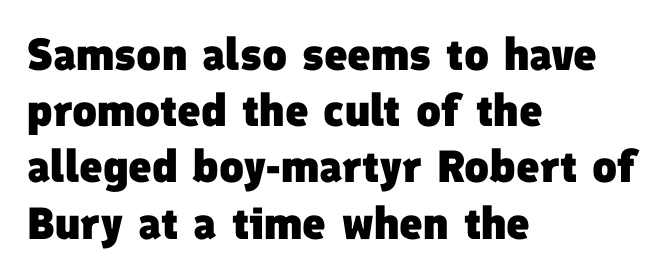
Q: Is the text bold? A: Yes.
Q: Is the typeface a serif or a sans-serif typeface? A: Sans-serif.
Q: Is the text underlined? A: No.
Q: How is the paragraph aligned? A: Left-aligned.
Q: Is the spacing between letters normal or unusually wide? A: Normal.
Q: Is the spacing between lines tight, normal or loose? A: Normal.
Q: Width (condensed, normal, or wide)? A: Normal.
Q: Stroke contrast? A: Low.
Q: x-height? A: Medium.
Q: Monospaced? A: No.
